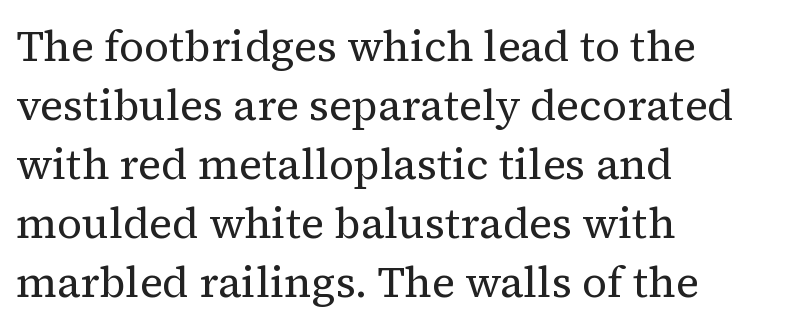
The image shows 43 px regular-weight serif type, upright; set left-aligned, normal line spacing (1.37x), normal letter spacing, not underlined; medium stroke contrast and a medium x-height.
